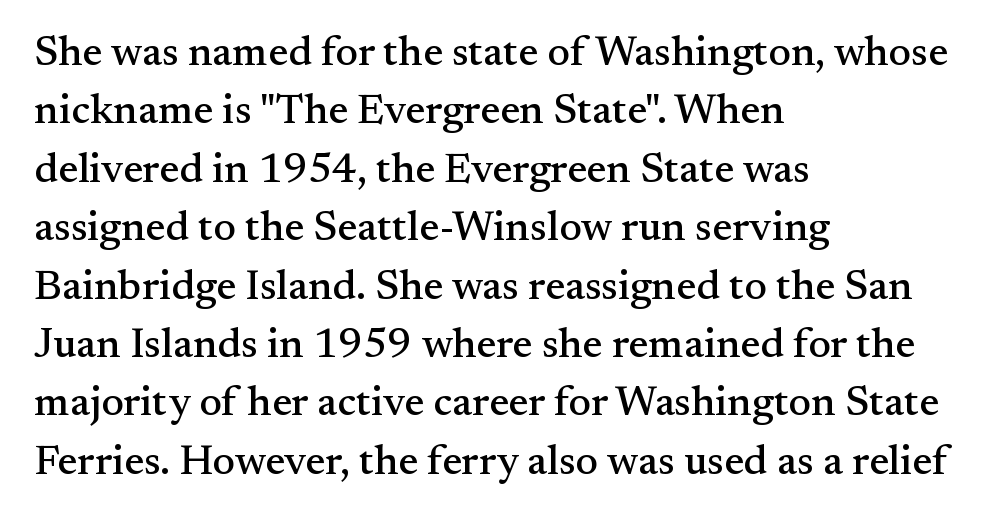
{"serif": "yes", "italic": "no", "width": "normal", "stroke_contrast": "medium", "x_height": "small", "monospaced": "no", "underline": "no", "align": "left", "line_spacing": "normal", "line_spacing_ratio": 1.39, "letter_spacing": "normal", "letter_spacing_em": 0.0, "glyph_px": 42}
